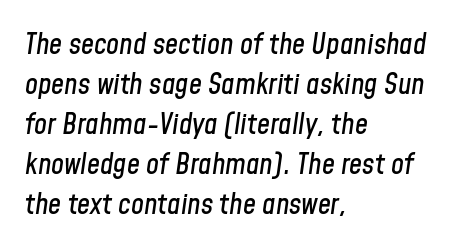
Q: Is the text italic (slanted)? A: Yes, it leans right by about 8 degrees.
Q: Is the text underlined? A: No.
Q: How is the paragraph aligned? A: Left-aligned.
Q: Is the spacing between letters normal or unusually wide? A: Normal.
Q: Is the spacing between lines tight, normal or loose? A: Normal.
Q: Width (condensed, normal, or wide)? A: Condensed.
Q: Stroke contrast? A: Low.
Q: x-height? A: Medium.
Q: Monospaced? A: No.
